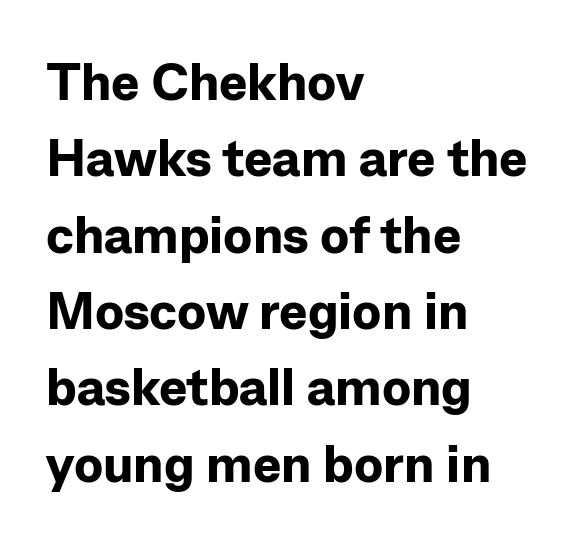
The image shows 53 px bold sans-serif type, upright; set left-aligned, normal line spacing (1.44x), normal letter spacing, not underlined; low stroke contrast and a medium x-height.
